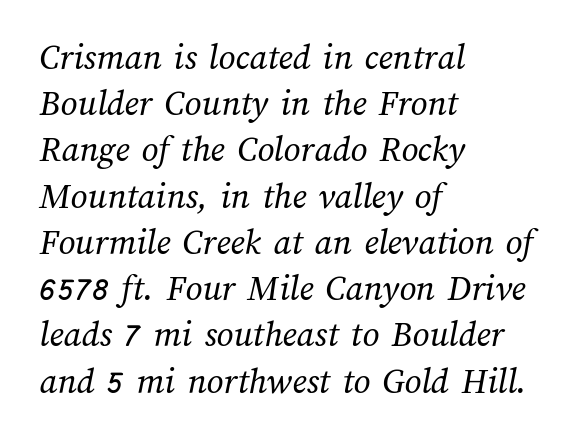
The rows are spaced the way most documents space them. Bare-footed words on every line. The weight tops out at a normal text grade. Words appear dense and cohesive because spacing is normal. Where is the straight margin? On the left.
